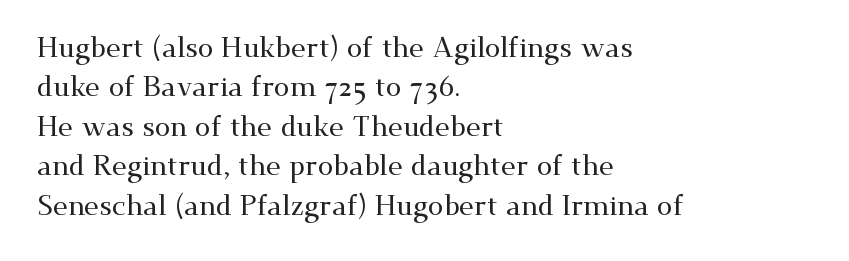
The image shows 28 px wide serif type, upright; set left-aligned, normal line spacing (1.41x), normal letter spacing, not underlined; medium stroke contrast and a small x-height.
